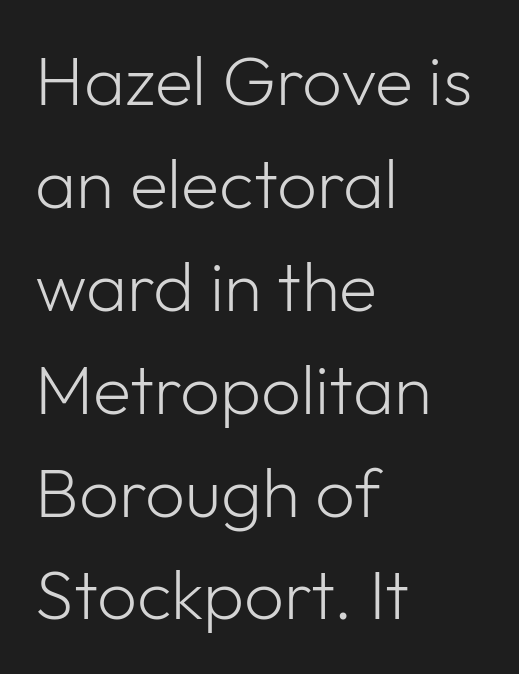
The passage shown is typeset with a sans-serif family. Caption: multi-line text, flush left, ragged right. Spacing verdict: proportional, widths tailored to each character. Stroke thickness stays within the range of a standard reading face or lighter.
